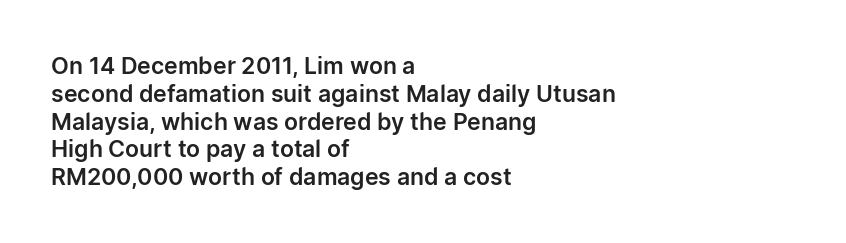
{"italic": "no", "underline": "no", "align": "left", "line_spacing_ratio": 1.21, "letter_spacing": "normal", "letter_spacing_em": 0.0, "glyph_px": 23}
